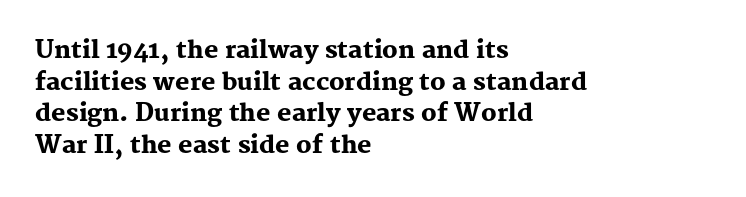
{"italic": "no", "bold": "yes", "underline": "no", "align": "left", "line_spacing": "normal", "line_spacing_ratio": 1.32, "letter_spacing": "normal", "letter_spacing_em": 0.0, "glyph_px": 24}
